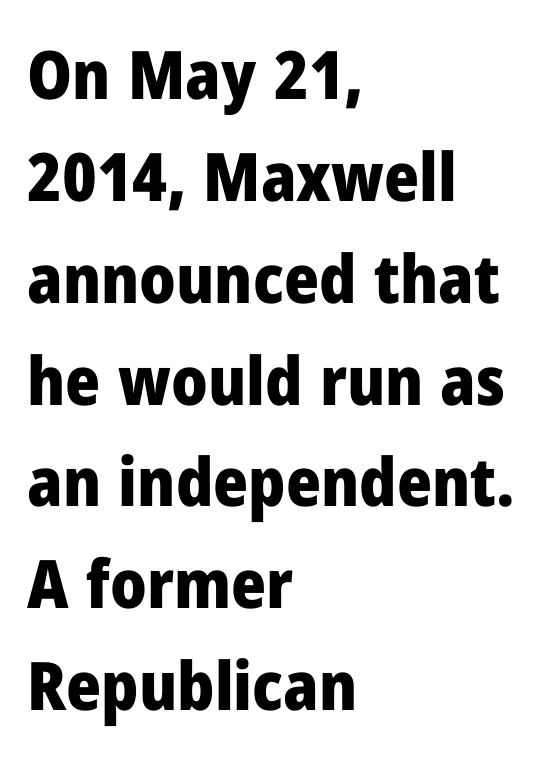
Q: Is the text bold? A: Yes.
Q: Is the text italic (slanted)? A: No, it is upright.
Q: Is the typeface a serif or a sans-serif typeface? A: Sans-serif.
Q: Is the text underlined? A: No.
Q: How is the paragraph aligned? A: Left-aligned.
Q: Is the spacing between letters normal or unusually wide? A: Normal.
Q: Is the spacing between lines tight, normal or loose? A: Normal.
Q: Width (condensed, normal, or wide)? A: Normal.
Q: Stroke contrast? A: Low.
Q: x-height? A: Medium.
Q: Monospaced? A: No.
